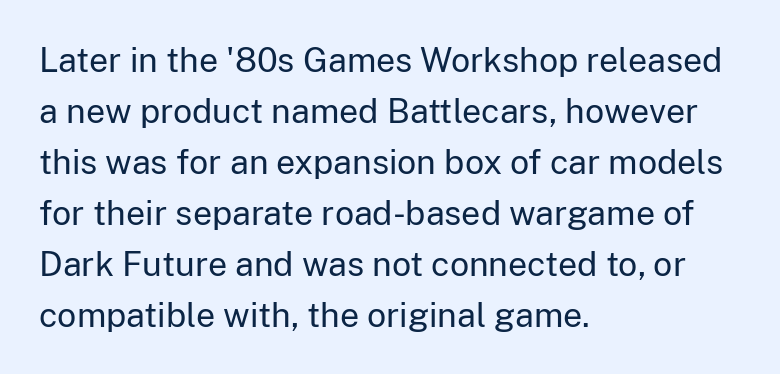
The image shows 34 px regular-weight sans-serif type, upright; set left-aligned, normal line spacing (1.5x), normal letter spacing, not underlined; low stroke contrast and a medium x-height.
